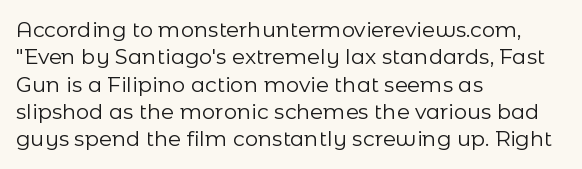
The image shows 21 px text type, upright; set left-aligned, normal line spacing (1.3x), normal letter spacing, not underlined.
